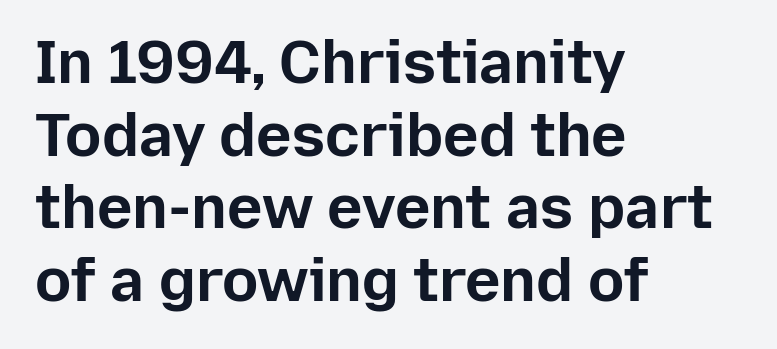
The image shows 60 px bold sans-serif type, upright; set left-aligned, line spacing 1.21x, normal letter spacing, not underlined; low stroke contrast and a medium x-height.
